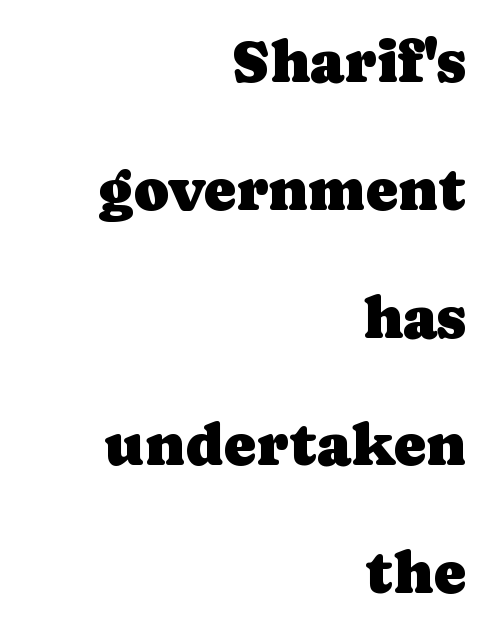
{"serif": "yes", "italic": "no", "width": "normal", "stroke_contrast": "low", "x_height": "medium", "monospaced": "no", "underline": "no", "align": "right", "line_spacing": "loose", "line_spacing_ratio": 2.13, "letter_spacing": "normal", "letter_spacing_em": 0.0, "glyph_px": 60}
